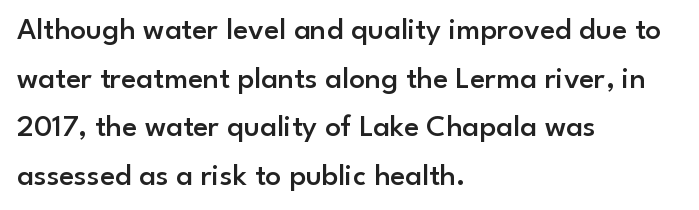
{"serif": "no", "italic": "no", "bold": "semi", "weight": "semibold", "width": "normal", "stroke_contrast": "low", "x_height": "small", "monospaced": "no", "underline": "no", "align": "left", "line_spacing": "normal", "line_spacing_ratio": 1.57, "letter_spacing": "normal", "letter_spacing_em": 0.0, "glyph_px": 31}
